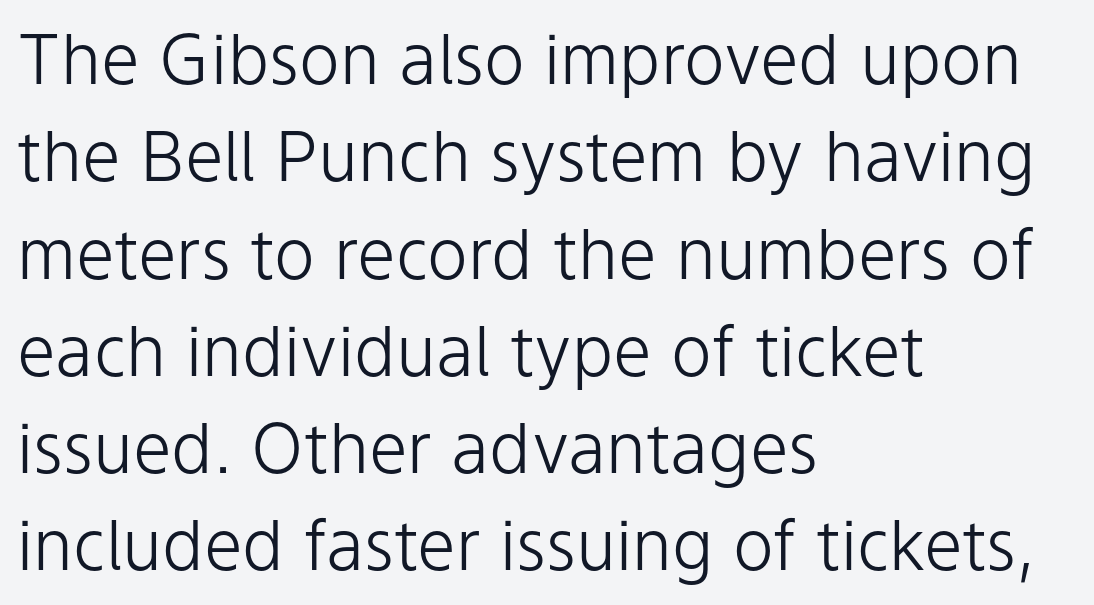
Think of a printed novel: that variable character pitch is what you see here. Check under the words: just untouched page. Successive baselines arrive at the customary interval. Classification — sans serif. The tracking reads as untouched default to a designer's eye.
